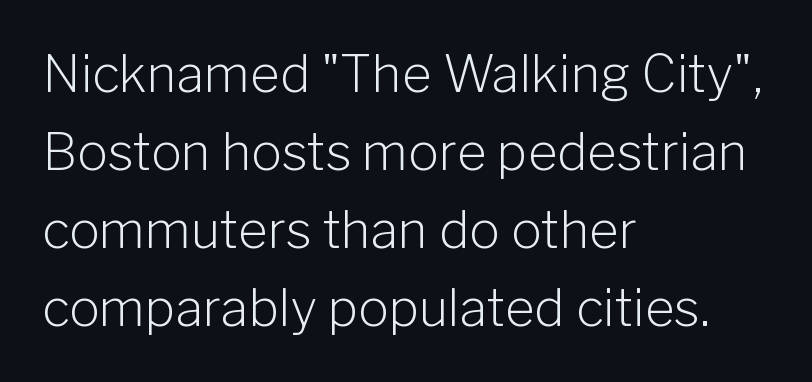
Each letter's strokes conclude bluntly, with no projecting serifs. Successive baselines arrive at the customary interval. The gaps between neighbouring characters are ordinary and unremarkable. Alignment: flush left.
